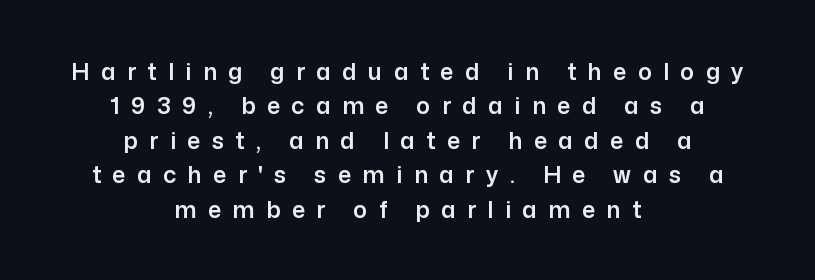
Q: Is the text italic (slanted)? A: No, it is upright.
Q: Is the text underlined? A: No.
Q: How is the paragraph aligned? A: Centered.
Q: Is the spacing between letters normal or unusually wide? A: Unusually wide.
Q: Is the spacing between lines tight, normal or loose? A: Normal.
